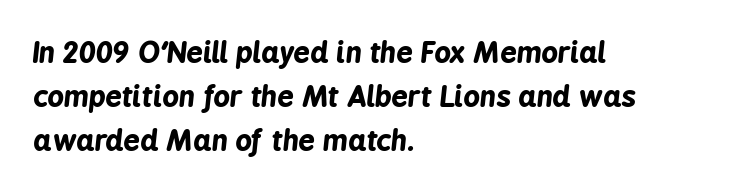
Q: Is the text bold? A: Yes.
Q: Is the text italic (slanted)? A: Yes, it leans right by about 6 degrees.
Q: Is the text underlined? A: No.
Q: How is the paragraph aligned? A: Left-aligned.
Q: Is the spacing between letters normal or unusually wide? A: Normal.
Q: Is the spacing between lines tight, normal or loose? A: Normal.
Q: Width (condensed, normal, or wide)? A: Condensed.
Q: Stroke contrast? A: Low.
Q: x-height? A: Medium.
Q: Monospaced? A: No.
